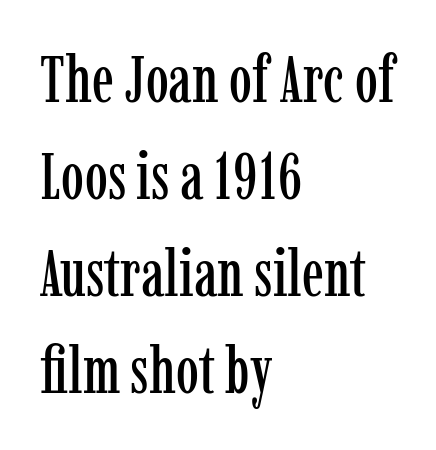
The image shows 65 px condensed serif type, upright; set left-aligned, normal line spacing (1.49x), normal letter spacing, not underlined; low stroke contrast and a medium x-height.
